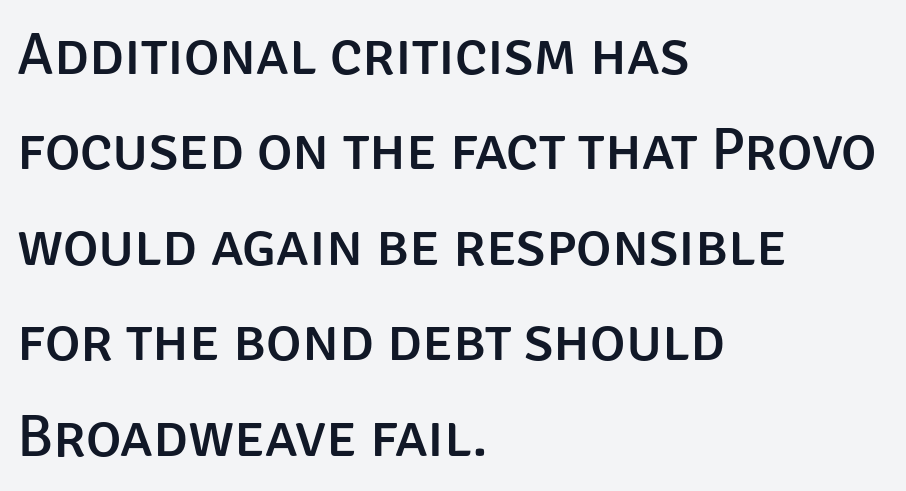
{"serif": "no", "italic": "no", "width": "normal", "stroke_contrast": "low", "x_height": "large", "monospaced": "no", "underline": "no", "align": "left", "line_spacing": "normal", "line_spacing_ratio": 1.59, "letter_spacing": "normal", "letter_spacing_em": 0.0, "glyph_px": 60}
